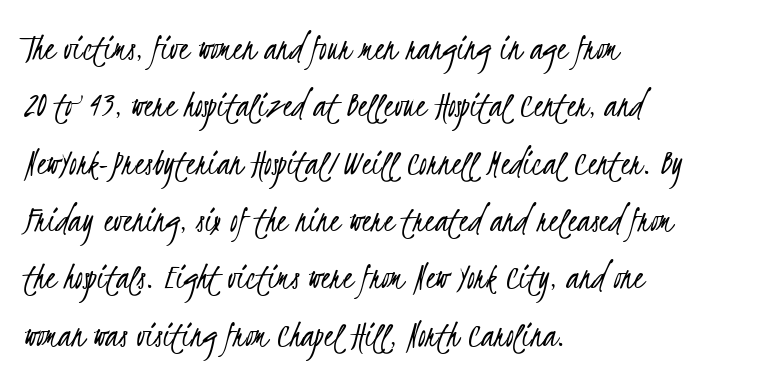
Q: Is the text bold? A: No.
Q: Is the typeface a serif or a sans-serif typeface? A: Sans-serif.
Q: Is the text underlined? A: No.
Q: How is the paragraph aligned? A: Left-aligned.
Q: Is the spacing between letters normal or unusually wide? A: Normal.
Q: Is the spacing between lines tight, normal or loose? A: Normal.
Q: Width (condensed, normal, or wide)? A: Condensed.
Q: Stroke contrast? A: Low.
Q: x-height? A: Small.
Q: Monospaced? A: No.
